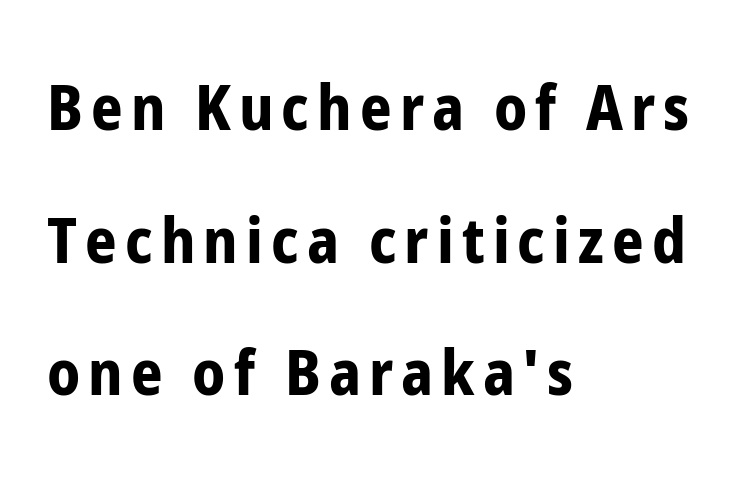
The image shows 62 px bold, condensed sans-serif type, upright; set left-aligned, loose line spacing (2.14x), not underlined; low stroke contrast and a medium x-height.
